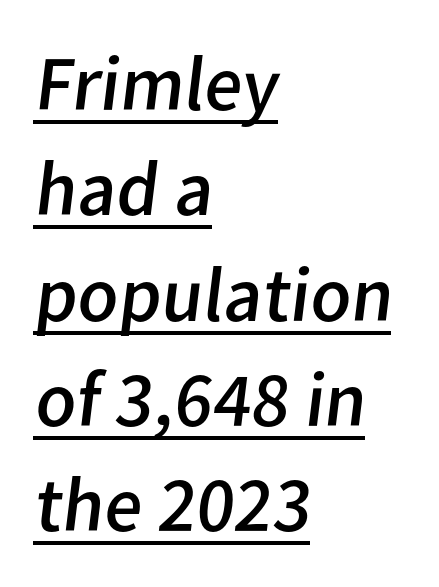
Q: Is the text bold? A: No.
Q: Is the typeface a serif or a sans-serif typeface? A: Sans-serif.
Q: Is the text underlined? A: Yes.
Q: How is the paragraph aligned? A: Left-aligned.
Q: Is the spacing between letters normal or unusually wide? A: Normal.
Q: Is the spacing between lines tight, normal or loose? A: Normal.
Q: Width (condensed, normal, or wide)? A: Normal.
Q: Stroke contrast? A: Low.
Q: x-height? A: Medium.
Q: Monospaced? A: No.
